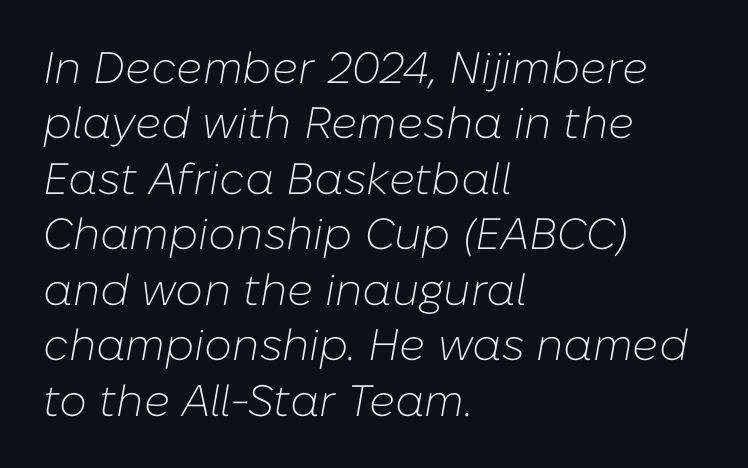
Q: Is the text bold? A: No.
Q: Is the text italic (slanted)? A: Yes, it leans right by about 10 degrees.
Q: Is the text underlined? A: No.
Q: How is the paragraph aligned? A: Left-aligned.
Q: Is the spacing between letters normal or unusually wide? A: Normal.
Q: Is the spacing between lines tight, normal or loose? A: Normal.
Q: Width (condensed, normal, or wide)? A: Normal.
Q: Stroke contrast? A: Low.
Q: x-height? A: Medium.
Q: Monospaced? A: No.
